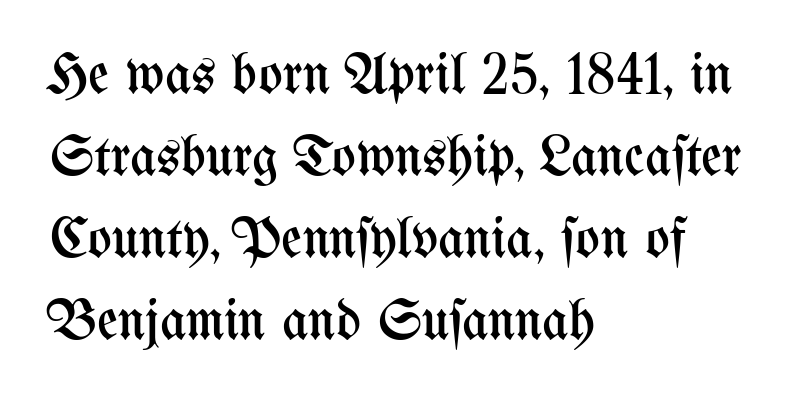
The line-height multiplier appears to be the usual default. Only glyphs here, with clear space below each row. The letters advance in unequal steps, a hallmark of proportional type. Tracking value appears to be zero — textbook default spacing. Each stroke keeps to a modest, everyday thickness or less. Does the copy run flush right? No — it runs flush left.
